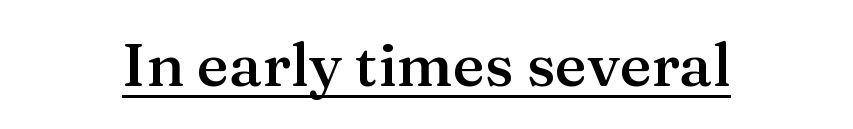
Q: Is the text bold? A: Semi-bold.
Q: Is the text italic (slanted)? A: No, it is upright.
Q: Is the typeface a serif or a sans-serif typeface? A: Serif.
Q: Is the text underlined? A: Yes.
Q: Is the spacing between letters normal or unusually wide? A: Normal.
Q: Width (condensed, normal, or wide)? A: Normal.
Q: Stroke contrast? A: Medium.
Q: x-height? A: Medium.
Q: Monospaced? A: No.
